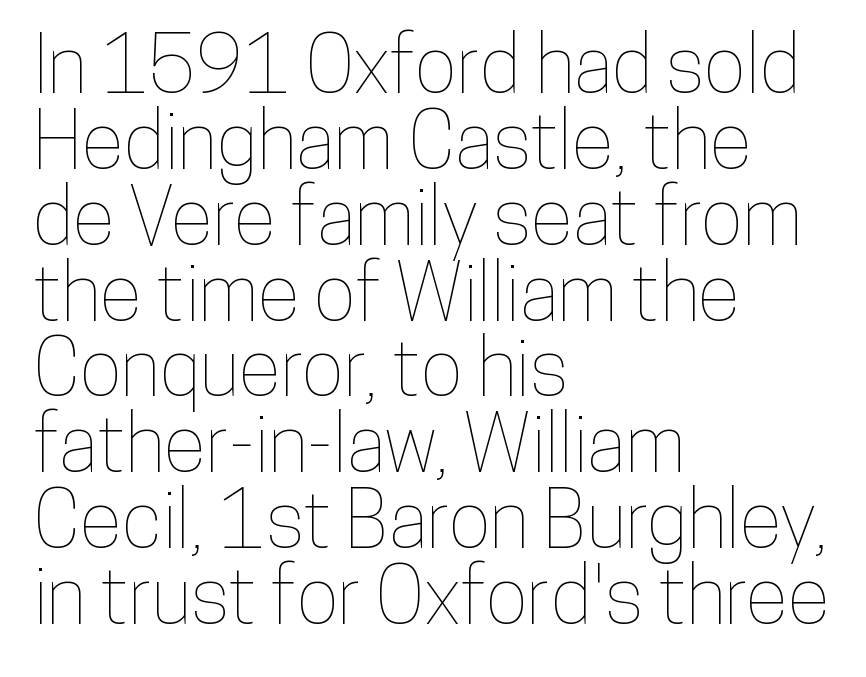
Q: Is the text italic (slanted)? A: No, it is upright.
Q: Is the text underlined? A: No.
Q: How is the paragraph aligned? A: Left-aligned.
Q: Is the spacing between letters normal or unusually wide? A: Normal.
Q: Is the spacing between lines tight, normal or loose? A: Tight.
Q: Width (condensed, normal, or wide)? A: Condensed.
Q: Stroke contrast? A: Low.
Q: x-height? A: Medium.
Q: Monospaced? A: No.
